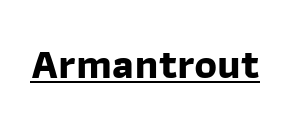
The image shows 42 px bold sans-serif type; set normal letter spacing, underlined; low stroke contrast and a medium x-height.
